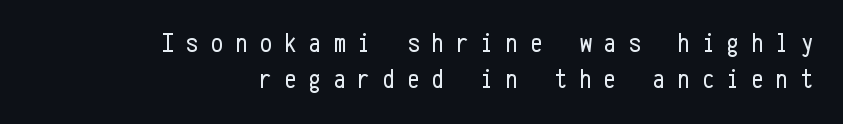
The image shows 27 px text type, upright; set right-aligned, normal line spacing (1.33x), unusually wide letter spacing (+0.46 em), not underlined.
